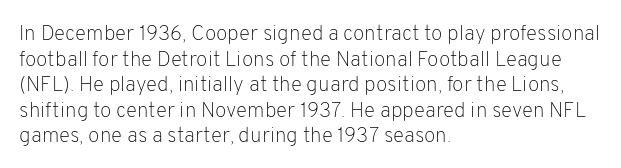
{"italic": "no", "bold": "no", "underline": "no", "align": "left", "line_spacing_ratio": 1.22, "letter_spacing": "normal", "letter_spacing_em": 0.0, "glyph_px": 21}
